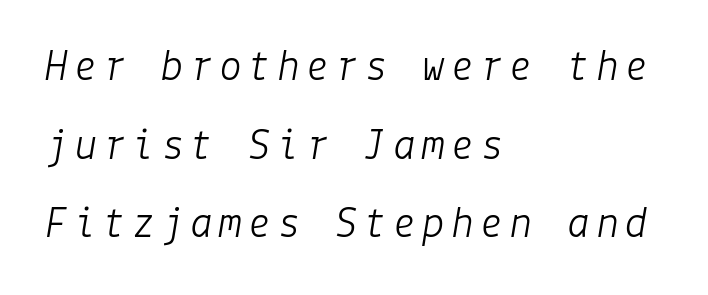
The image shows 46 px light type, italic (leaning right); set left-aligned, line spacing 1.71x, not underlined; low stroke contrast and a medium x-height.
